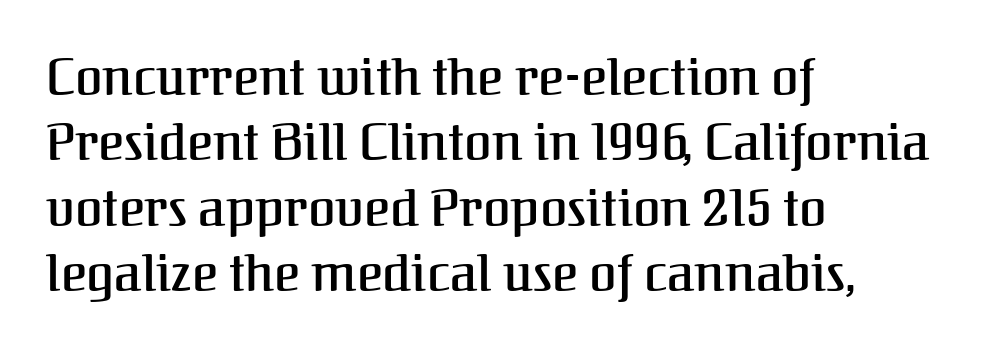
Q: Is the text italic (slanted)? A: No, it is upright.
Q: Is the typeface a serif or a sans-serif typeface? A: Serif.
Q: Is the text underlined? A: No.
Q: How is the paragraph aligned? A: Left-aligned.
Q: Is the spacing between letters normal or unusually wide? A: Normal.
Q: Is the spacing between lines tight, normal or loose? A: Normal.
Q: Width (condensed, normal, or wide)? A: Normal.
Q: Stroke contrast? A: Medium.
Q: x-height? A: Medium.
Q: Monospaced? A: No.
